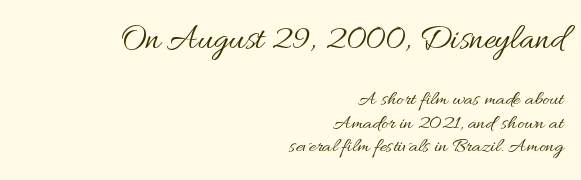
{"bold": "no", "weight": "regular", "width": "normal", "stroke_contrast": "medium", "x_height": "small", "monospaced": "no", "underline": "no", "align": "right", "line_spacing": "tight", "line_spacing_ratio": 1.12, "letter_spacing": "normal", "letter_spacing_em": 0.0, "larger_block": "first", "size_ratio": 1.71, "glyph_px": 36}
